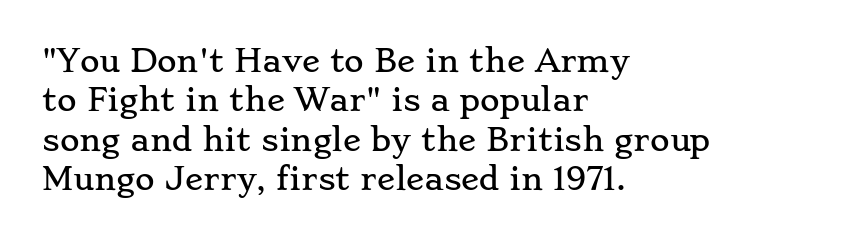
The image shows 30 px wide serif type, upright; set left-aligned, normal line spacing (1.31x), normal letter spacing, not underlined; low stroke contrast and a small x-height.
